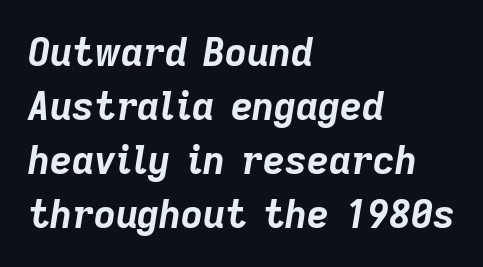
The image shows 38 px bold type, italic (leaning right); set left-aligned, normal line spacing (1.42x), normal letter spacing, not underlined; low stroke contrast and a medium x-height.
